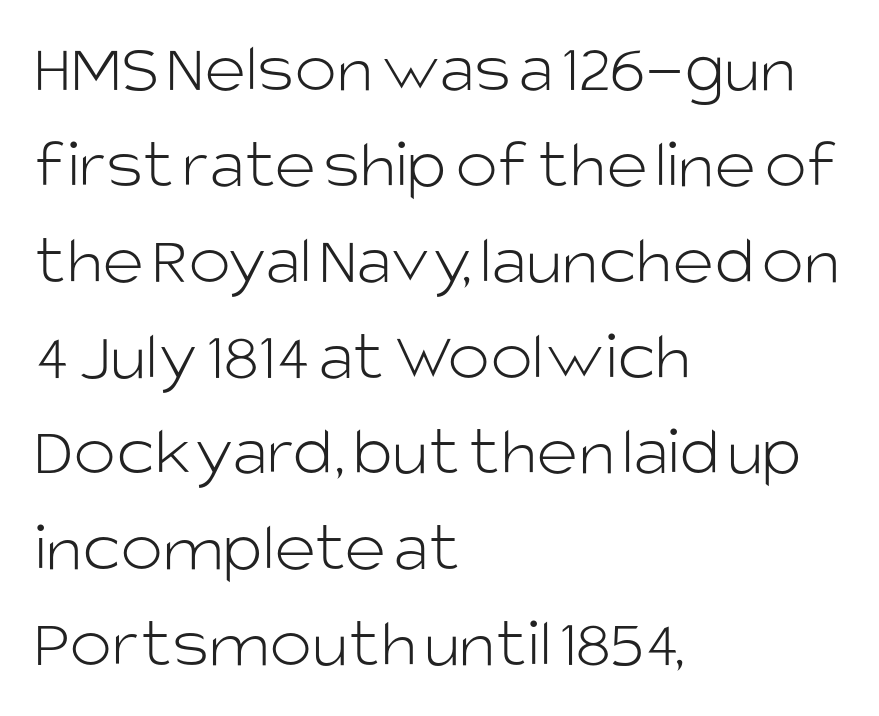
{"serif": "no", "italic": "no", "bold": "no", "weight": "light", "width": "normal", "stroke_contrast": "low", "x_height": "large", "monospaced": "no", "underline": "no", "align": "left", "line_spacing": "normal", "line_spacing_ratio": 1.35, "letter_spacing": "normal", "letter_spacing_em": 0.0, "glyph_px": 71}
